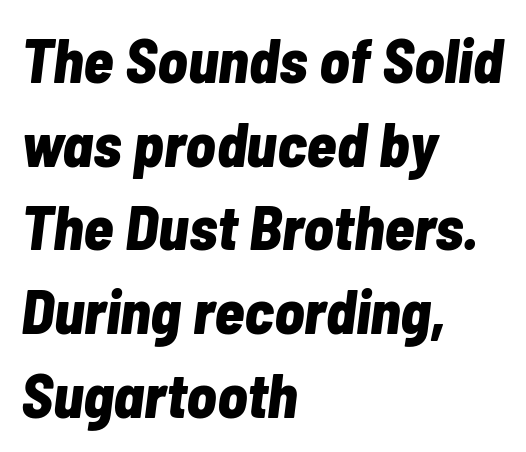
Letters rest on an invisible, unmarked baseline. Words appear dense and cohesive because spacing is normal. How heavy is the stroke? Heavy — this is a bold. The passage shown is typed in a proportional face where columns would drift. Each new line begins a customary step beneath the previous one. These lines are set flush left with a ragged right edge.
